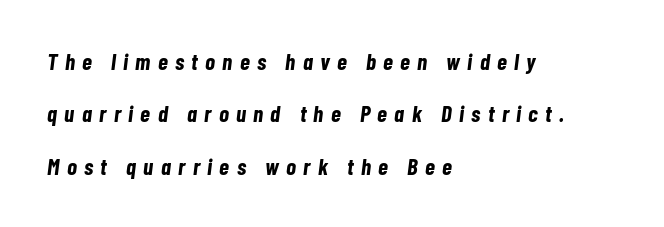
Q: Is the text bold? A: Yes.
Q: Is the text italic (slanted)? A: Yes, it leans right by about 7 degrees.
Q: Is the text underlined? A: No.
Q: How is the paragraph aligned? A: Left-aligned.
Q: Is the spacing between letters normal or unusually wide? A: Unusually wide.
Q: Is the spacing between lines tight, normal or loose? A: Loose.
